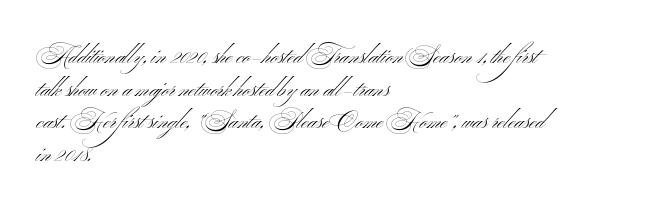
{"bold": "no", "underline": "no", "align": "left", "line_spacing": "normal", "line_spacing_ratio": 1.42, "letter_spacing": "normal", "letter_spacing_em": 0.0, "glyph_px": 23}
